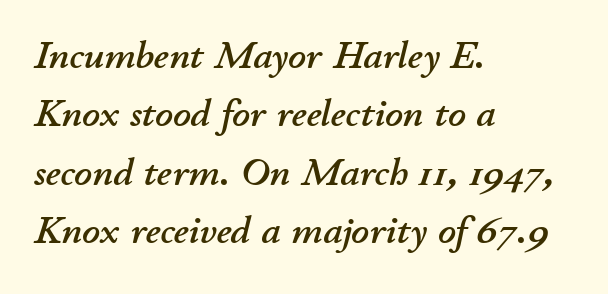
The image shows 39 px text type, italic (leaning right); set left-aligned, normal line spacing (1.5x), normal letter spacing, not underlined; low stroke contrast and a small x-height.
